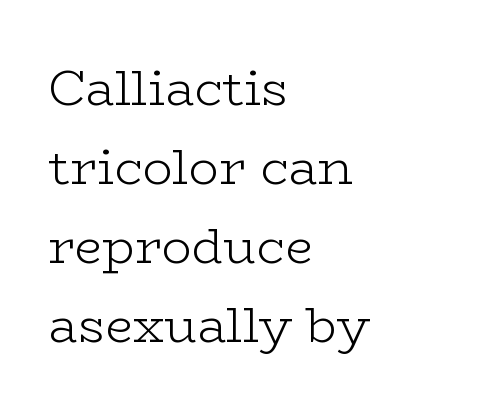
Q: Is the text bold? A: No.
Q: Is the text italic (slanted)? A: No, it is upright.
Q: Is the typeface a serif or a sans-serif typeface? A: Serif.
Q: Is the text underlined? A: No.
Q: How is the paragraph aligned? A: Left-aligned.
Q: Is the spacing between letters normal or unusually wide? A: Normal.
Q: Is the spacing between lines tight, normal or loose? A: Normal.
Q: Width (condensed, normal, or wide)? A: Wide.
Q: Stroke contrast? A: Low.
Q: x-height? A: Medium.
Q: Monospaced? A: No.
